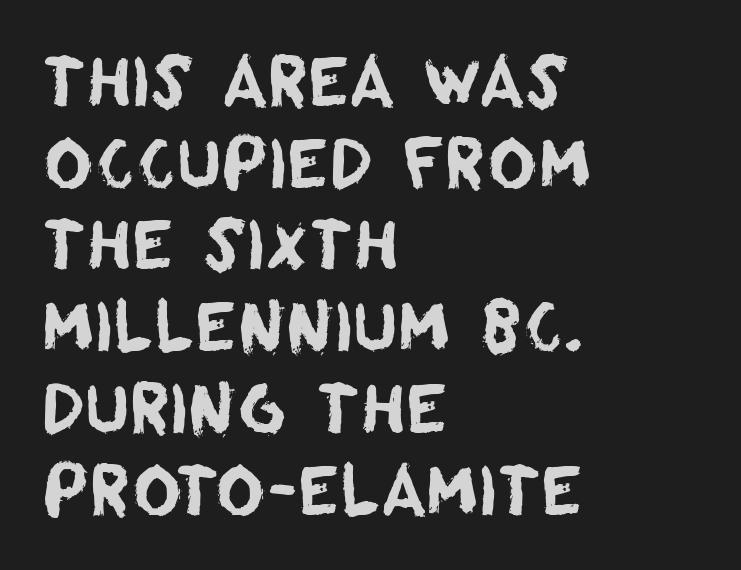
{"serif": "no", "width": "normal", "stroke_contrast": "low", "x_height": "large", "monospaced": "no", "underline": "no", "align": "left", "line_spacing_ratio": 1.22, "letter_spacing": "normal", "letter_spacing_em": 0.0, "glyph_px": 67}
